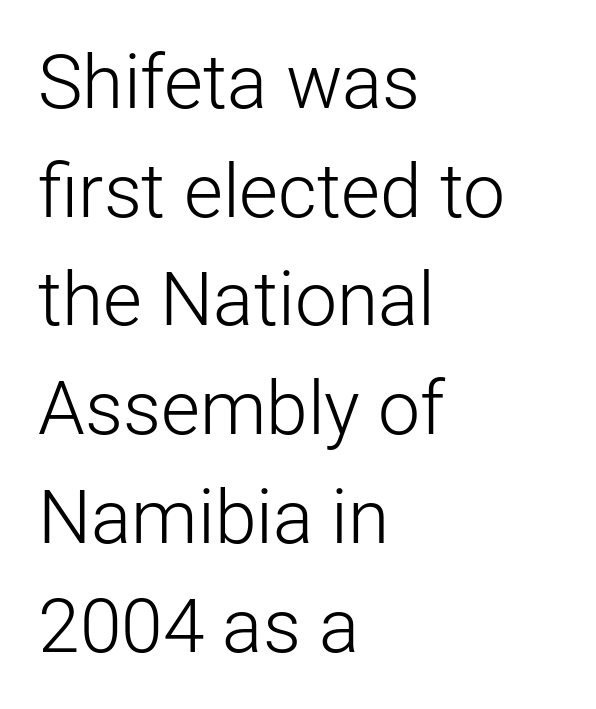
{"serif": "no", "italic": "no", "bold": "no", "weight": "light", "width": "normal", "stroke_contrast": "low", "x_height": "medium", "monospaced": "no", "underline": "no", "align": "left", "line_spacing": "normal", "line_spacing_ratio": 1.45, "letter_spacing": "normal", "letter_spacing_em": 0.0, "glyph_px": 75}
